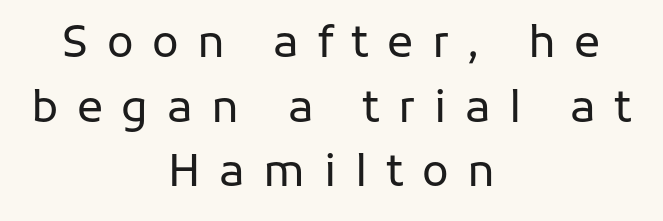
The image shows 44 px regular-weight sans-serif type, upright; set centered, normal line spacing (1.47x), unusually wide letter spacing (+0.42 em), not underlined; low stroke contrast and a medium x-height.
